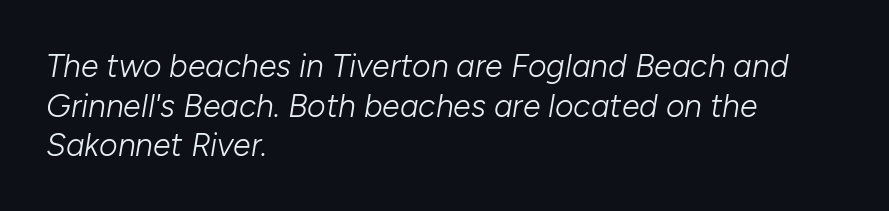
Q: Is the text bold? A: No.
Q: Is the text italic (slanted)? A: Yes, it leans right by about 10 degrees.
Q: Is the text underlined? A: No.
Q: How is the paragraph aligned? A: Left-aligned.
Q: Is the spacing between letters normal or unusually wide? A: Normal.
Q: Width (condensed, normal, or wide)? A: Normal.
Q: Stroke contrast? A: Low.
Q: x-height? A: Medium.
Q: Monospaced? A: No.
